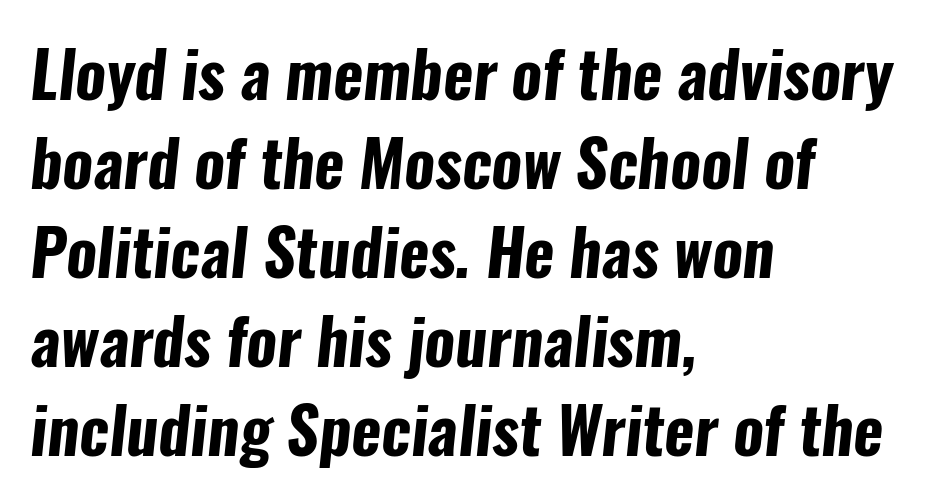
{"serif": "no", "bold": "yes", "weight": "bold", "width": "condensed", "stroke_contrast": "low", "x_height": "medium", "monospaced": "no", "underline": "no", "align": "left", "line_spacing": "normal", "line_spacing_ratio": 1.39, "letter_spacing": "normal", "letter_spacing_em": 0.0, "glyph_px": 64}
